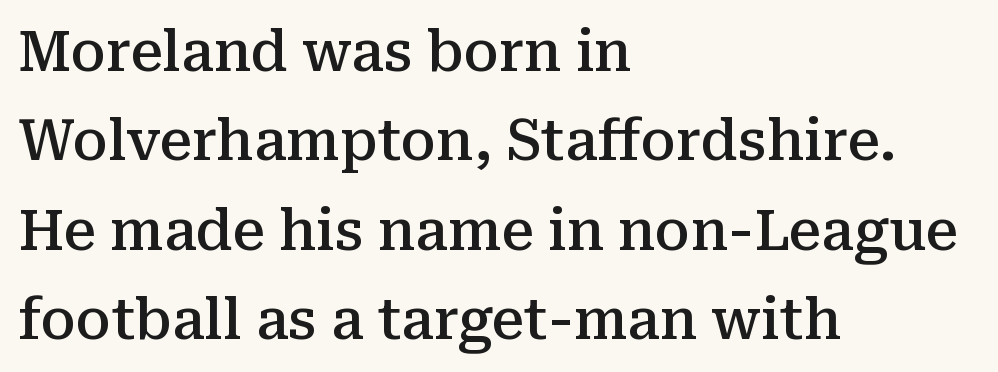
{"serif": "yes", "italic": "no", "bold": "semi", "weight": "semibold", "width": "normal", "stroke_contrast": "medium", "x_height": "medium", "monospaced": "no", "underline": "no", "align": "left", "line_spacing": "normal", "line_spacing_ratio": 1.57, "letter_spacing": "normal", "letter_spacing_em": 0.0, "glyph_px": 57}
